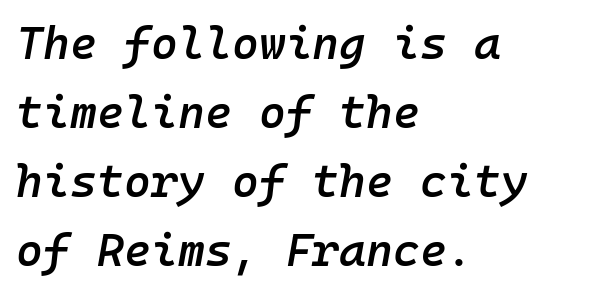
The image shows 46 px semibold type, italic (leaning right), monospaced; set left-aligned, normal line spacing (1.5x), normal letter spacing, not underlined; low stroke contrast and a medium x-height.
